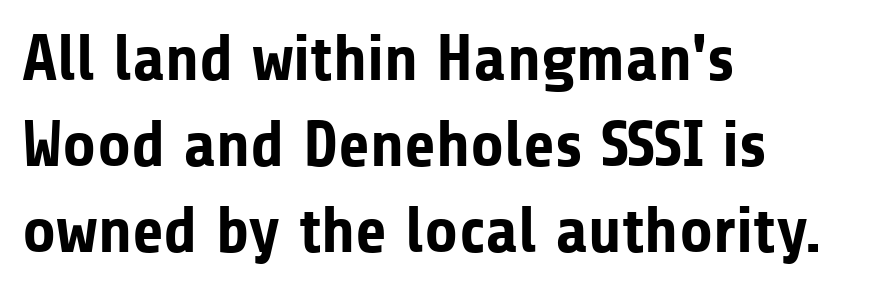
Q: Is the text bold? A: Yes.
Q: Is the text italic (slanted)? A: No, it is upright.
Q: Is the typeface a serif or a sans-serif typeface? A: Sans-serif.
Q: Is the text underlined? A: No.
Q: How is the paragraph aligned? A: Left-aligned.
Q: Is the spacing between letters normal or unusually wide? A: Normal.
Q: Is the spacing between lines tight, normal or loose? A: Normal.
Q: Width (condensed, normal, or wide)? A: Normal.
Q: Stroke contrast? A: Low.
Q: x-height? A: Medium.
Q: Monospaced? A: No.
